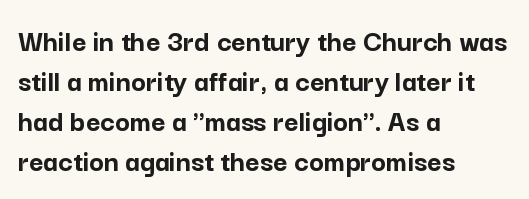
The image shows 31 px semibold sans-serif type, upright; set left-aligned, normal line spacing (1.29x), normal letter spacing, not underlined; low stroke contrast and a medium x-height.
